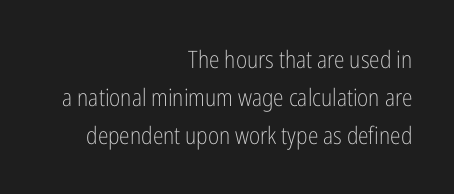
Weight: in the light-to-regular range. A bare baseline throughout the passage. Notice how descenders clear the ascenders below comfortably — that's standard leading. Observe the ordinary spacing: letters are neighbours, not strangers. When letters stand straight like this, we call the style roman or upright.
